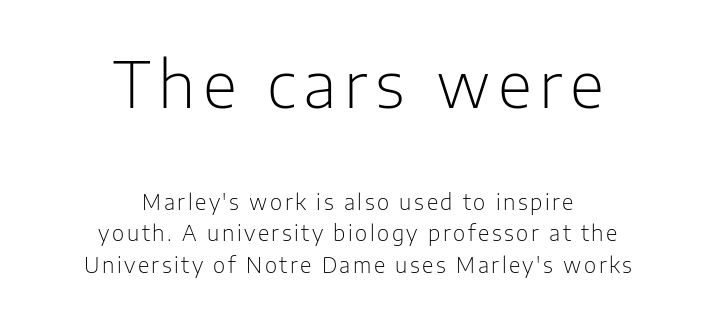
Q: Is the text bold? A: No.
Q: Is the text italic (slanted)? A: No, it is upright.
Q: Is the typeface a serif or a sans-serif typeface? A: Sans-serif.
Q: Is the text underlined? A: No.
Q: How is the paragraph aligned? A: Centered.
Q: Is the spacing between lines tight, normal or loose? A: Normal.
Q: Which block of text is set in a larger size, the first (top) or the second (bottom)? A: The first (top) one.
Q: Width (condensed, normal, or wide)? A: Normal.
Q: Stroke contrast? A: Low.
Q: x-height? A: Medium.
Q: Monospaced? A: No.
